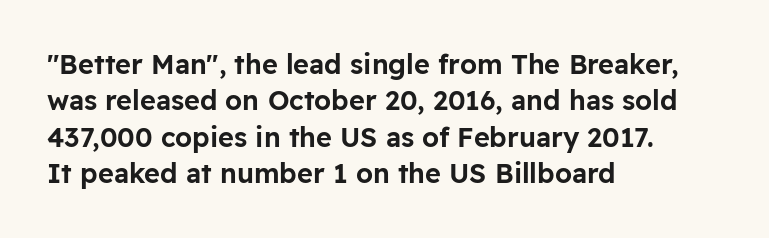
Tracking value appears to be zero — textbook default spacing. The type sits square on the baseline with zero lean. A clean baseline with only descenders dipping below it. Is the block centered? No — it sits flush against the left margin. Notice how descenders clear the ascenders below comfortably — that's standard leading.
